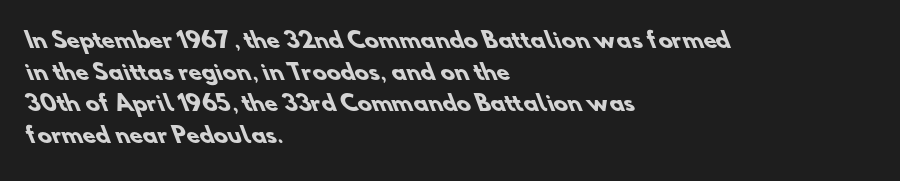
{"bold": "yes", "underline": "no", "align": "left", "line_spacing": "normal", "line_spacing_ratio": 1.51, "letter_spacing": "normal", "letter_spacing_em": 0.0, "glyph_px": 21}
